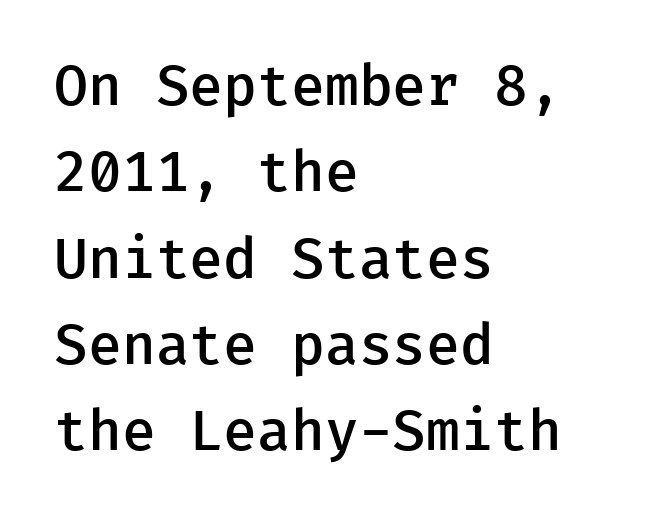
Q: Is the text bold? A: Semi-bold.
Q: Is the text italic (slanted)? A: No, it is upright.
Q: Is the typeface a serif or a sans-serif typeface? A: Sans-serif.
Q: Is the text underlined? A: No.
Q: How is the paragraph aligned? A: Left-aligned.
Q: Is the spacing between letters normal or unusually wide? A: Normal.
Q: Is the spacing between lines tight, normal or loose? A: Normal.
Q: Width (condensed, normal, or wide)? A: Normal.
Q: Stroke contrast? A: Low.
Q: x-height? A: Medium.
Q: Monospaced? A: Yes.
